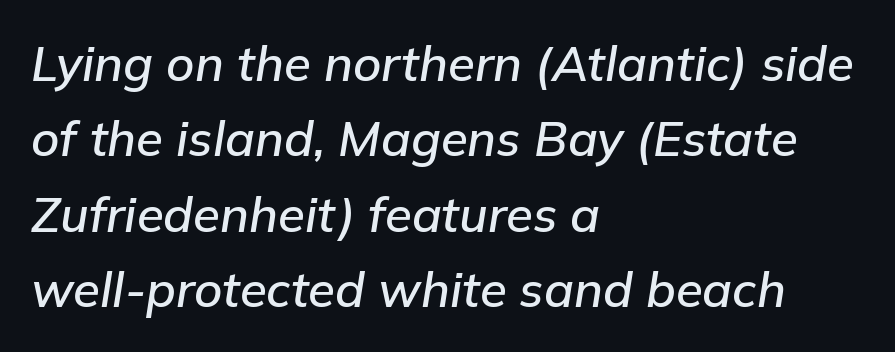
The image shows 49 px text type, italic (leaning right); set left-aligned, normal line spacing (1.54x), normal letter spacing, not underlined; low stroke contrast and a medium x-height.
